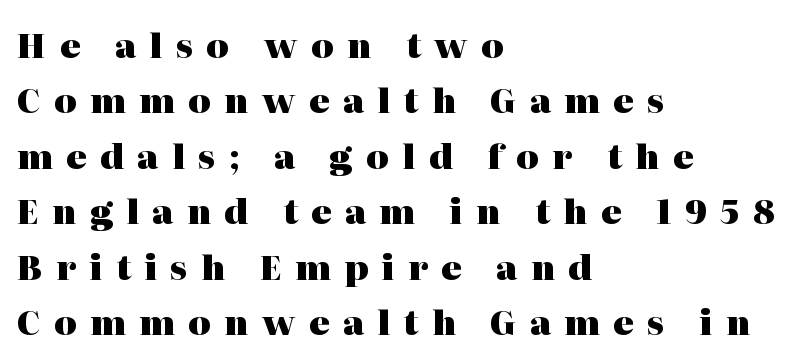
The rendering uses natural spacing where letterforms have individual widths. Unlike a clean sans, this face finishes its strokes with serifs. As a designer I'd log this as weight 700, bold. The string is rendered with underlining switched off. The leading is moderate, giving the passage an even texture. The letters stand upright; this is a roman face.
